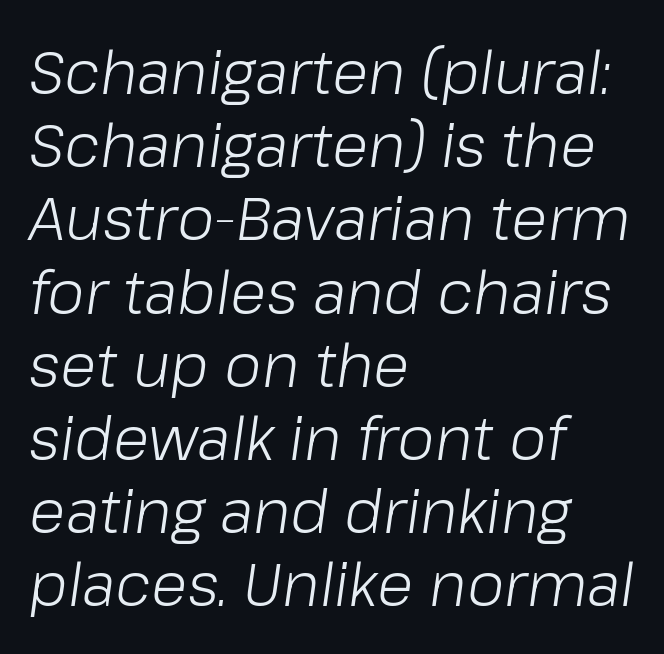
Q: Is the text bold? A: No.
Q: Is the text italic (slanted)? A: Yes, it leans right by about 8 degrees.
Q: Is the text underlined? A: No.
Q: How is the paragraph aligned? A: Left-aligned.
Q: Is the spacing between letters normal or unusually wide? A: Normal.
Q: Width (condensed, normal, or wide)? A: Normal.
Q: Stroke contrast? A: Low.
Q: x-height? A: Medium.
Q: Monospaced? A: No.
